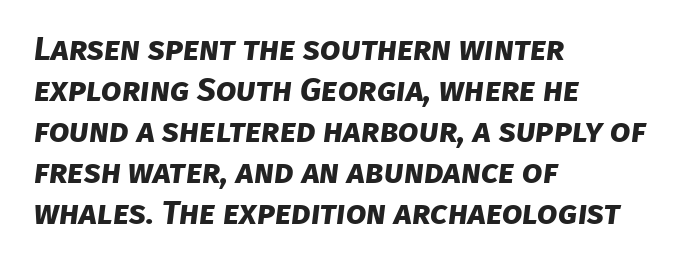
Q: Is the text bold? A: Yes.
Q: Is the typeface a serif or a sans-serif typeface? A: Sans-serif.
Q: Is the text underlined? A: No.
Q: How is the paragraph aligned? A: Left-aligned.
Q: Is the spacing between letters normal or unusually wide? A: Normal.
Q: Width (condensed, normal, or wide)? A: Normal.
Q: Stroke contrast? A: Low.
Q: x-height? A: Large.
Q: Monospaced? A: No.
